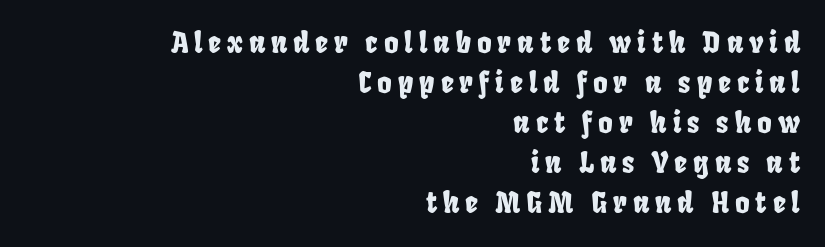
The image shows 28 px condensed sans-serif type; set right-aligned, normal line spacing (1.43x), unusually wide letter spacing (+0.21 em), not underlined; low stroke contrast and a large x-height.
